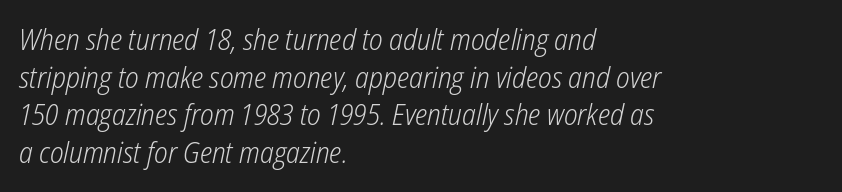
Reading down the block, your eye returns to a fixed left position each line. The face used here is proportionally spaced, like ordinary book or web type. Lines of text with bare space underneath. Think standard paragraph weight, or any step lighter than that.
